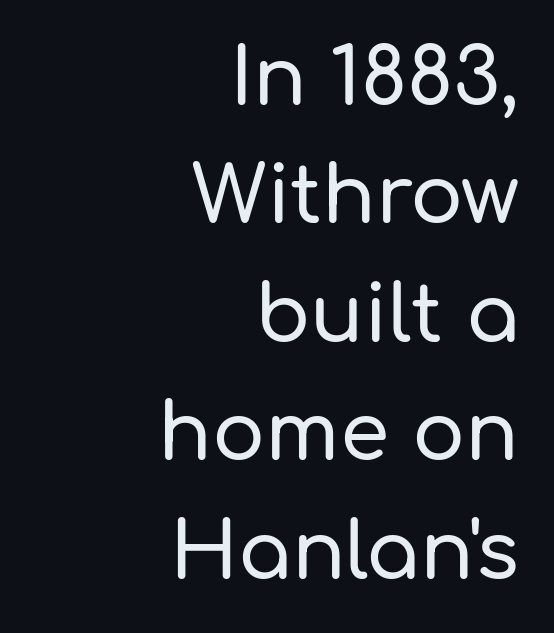
The glyphs in this specimen are sans serif. The space between consecutive lines is moderate. This sample is right-justified, so line beginnings fall wherever the words allow. What stands out about the letter spacing? Nothing — it is the standard amount. Posture: straight, roman, zero tilt.
